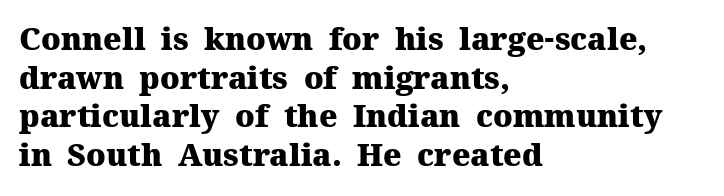
Q: Is the text bold? A: Yes.
Q: Is the text italic (slanted)? A: No, it is upright.
Q: Is the typeface a serif or a sans-serif typeface? A: Serif.
Q: Is the text underlined? A: No.
Q: How is the paragraph aligned? A: Left-aligned.
Q: Is the spacing between letters normal or unusually wide? A: Normal.
Q: Is the spacing between lines tight, normal or loose? A: Normal.
Q: Width (condensed, normal, or wide)? A: Normal.
Q: Stroke contrast? A: Medium.
Q: x-height? A: Medium.
Q: Monospaced? A: No.
